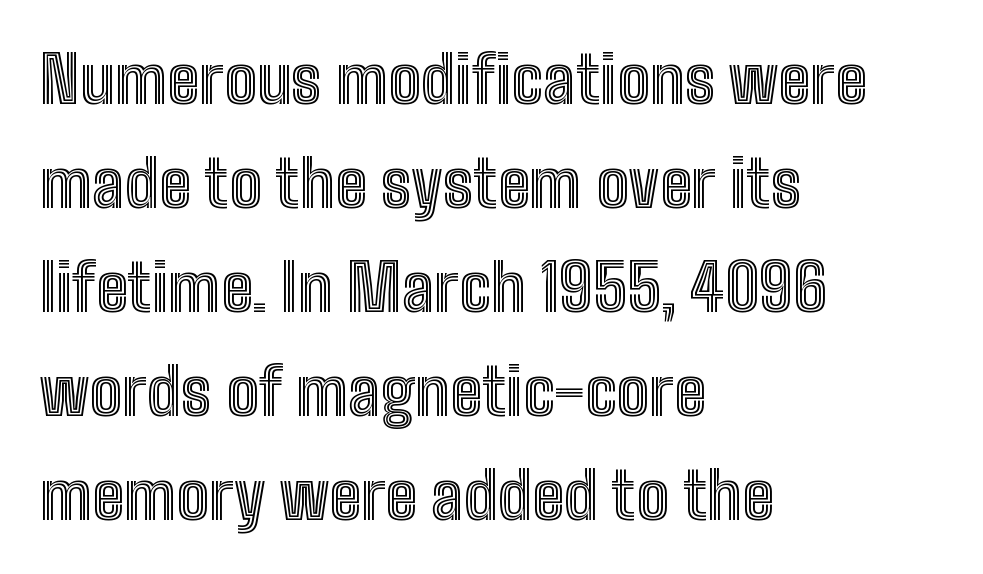
Is the letter spacing exaggerated? No — it looks like the ordinary default. The text block is weighted toward the left margin, trailing off unevenly rightward. Varying glyph widths throughout — classic text-font behaviour. Regarding leading, the lines here are spaced in the standard way. The lettering holds an erect, upright posture throughout.
